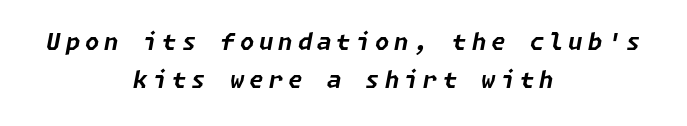
The specimen reads as italic at a glance. The space directly below the letters is spotless. Students, note that the glyphs here are deliberately spaced far apart. Caption: bold face, heavy strokes. Normally led — the rows are evenly, conventionally spaced. Teacher's note: observe the equal gaps on both sides — that is centered alignment.
